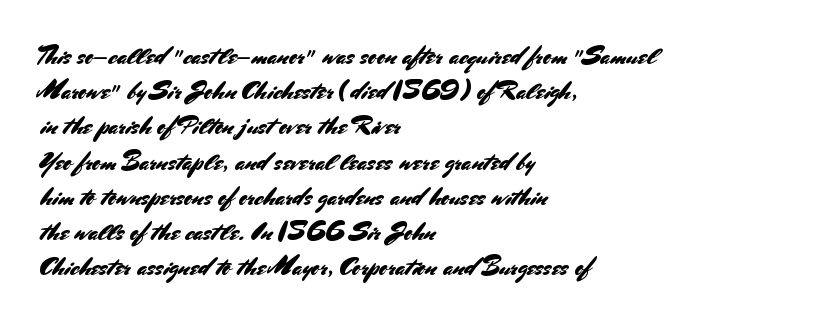
{"underline": "no", "align": "left", "line_spacing": "normal", "line_spacing_ratio": 1.41, "letter_spacing": "normal", "letter_spacing_em": 0.0, "glyph_px": 25}
